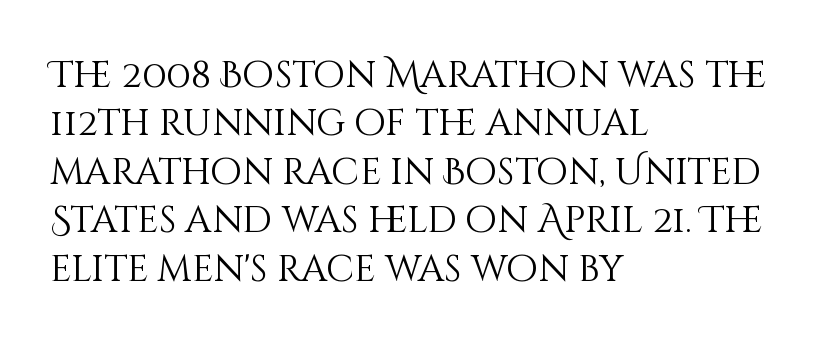
The image shows 37 px light type, upright; set left-aligned, normal line spacing (1.31x), normal letter spacing, not underlined; medium stroke contrast and a large x-height.
